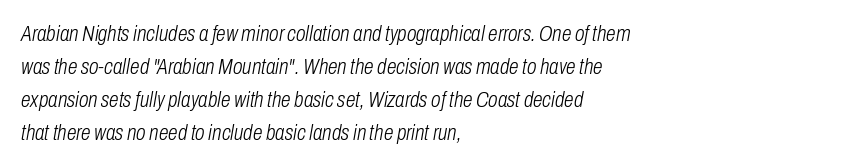
Q: Is the text bold? A: No.
Q: Is the text italic (slanted)? A: Yes, it leans right by about 10 degrees.
Q: Is the text underlined? A: No.
Q: How is the paragraph aligned? A: Left-aligned.
Q: Is the spacing between letters normal or unusually wide? A: Normal.
Q: Is the spacing between lines tight, normal or loose? A: Normal.
